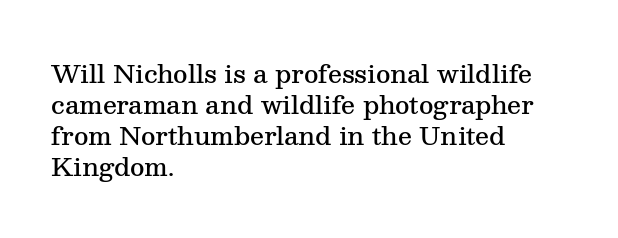
A classic flush-left, rag-right setting is used for this passage. The face used here is rendered with its standard letterfit. Decoration check: the copy has no underline. Caption: semibold face, moderately heavy strokes. Quick note: not italic, upright.
